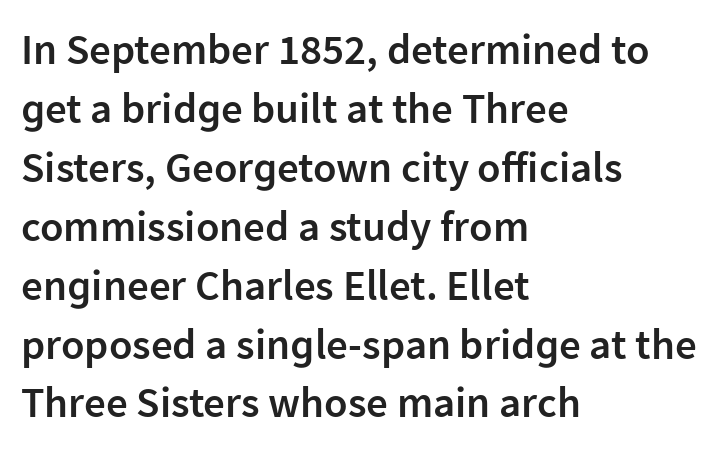
Q: Is the text bold? A: Semi-bold.
Q: Is the text italic (slanted)? A: No, it is upright.
Q: Is the typeface a serif or a sans-serif typeface? A: Sans-serif.
Q: Is the text underlined? A: No.
Q: How is the paragraph aligned? A: Left-aligned.
Q: Is the spacing between letters normal or unusually wide? A: Normal.
Q: Is the spacing between lines tight, normal or loose? A: Normal.
Q: Width (condensed, normal, or wide)? A: Normal.
Q: Stroke contrast? A: Low.
Q: x-height? A: Medium.
Q: Monospaced? A: No.
